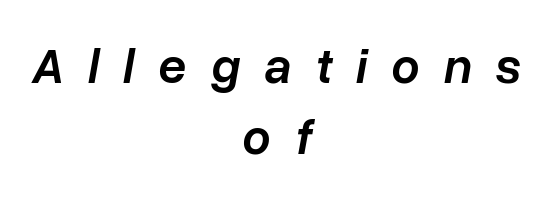
{"italic": "yes", "lean": "right", "slant_degrees": 10, "bold": "semi", "weight": "semibold", "width": "normal", "stroke_contrast": "low", "x_height": "medium", "monospaced": "no", "underline": "no", "align": "center", "line_spacing": "normal", "line_spacing_ratio": 1.42, "letter_spacing": "wide", "letter_spacing_em": 0.48, "glyph_px": 50}
